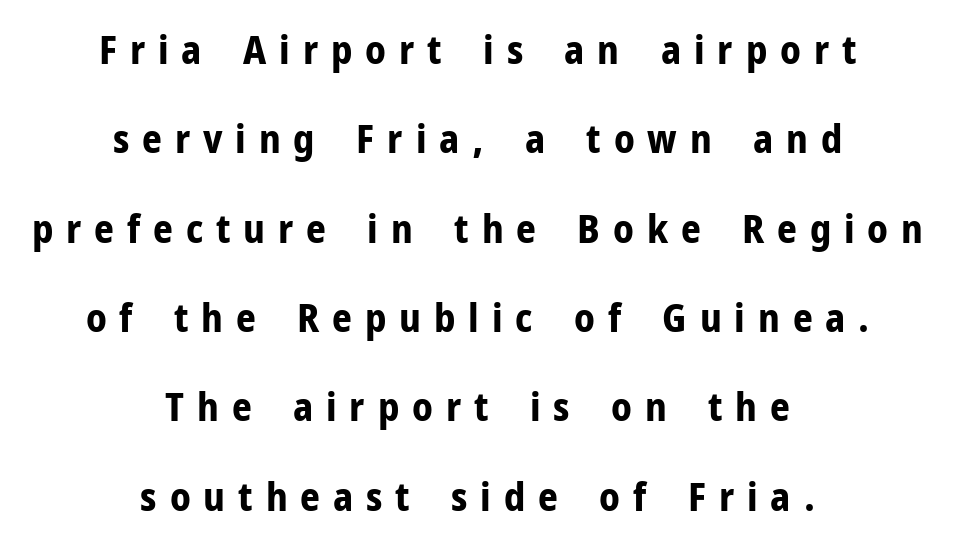
Q: Is the text bold? A: Yes.
Q: Is the text italic (slanted)? A: No, it is upright.
Q: Is the typeface a serif or a sans-serif typeface? A: Sans-serif.
Q: Is the text underlined? A: No.
Q: How is the paragraph aligned? A: Centered.
Q: Is the spacing between letters normal or unusually wide? A: Unusually wide.
Q: Is the spacing between lines tight, normal or loose? A: Loose.
Q: Width (condensed, normal, or wide)? A: Normal.
Q: Stroke contrast? A: Low.
Q: x-height? A: Medium.
Q: Monospaced? A: No.
